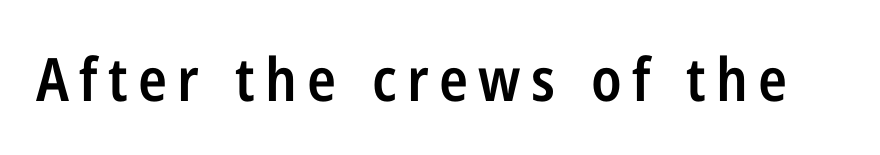
The image shows 60 px semibold, condensed sans-serif type, upright; set not underlined; low stroke contrast and a medium x-height.
